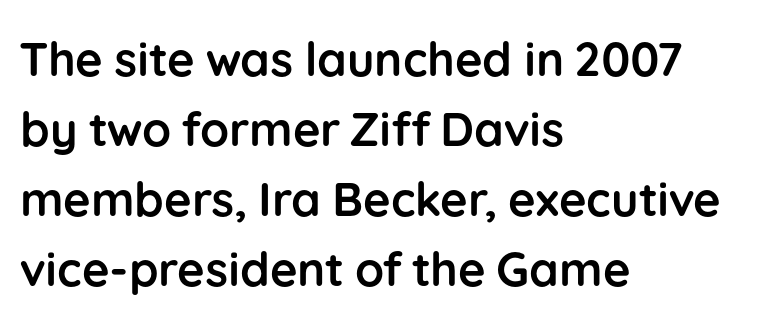
Q: Is the text bold? A: Yes.
Q: Is the text italic (slanted)? A: No, it is upright.
Q: Is the typeface a serif or a sans-serif typeface? A: Sans-serif.
Q: Is the text underlined? A: No.
Q: How is the paragraph aligned? A: Left-aligned.
Q: Is the spacing between letters normal or unusually wide? A: Normal.
Q: Is the spacing between lines tight, normal or loose? A: Normal.
Q: Width (condensed, normal, or wide)? A: Normal.
Q: Stroke contrast? A: Low.
Q: x-height? A: Medium.
Q: Monospaced? A: No.
